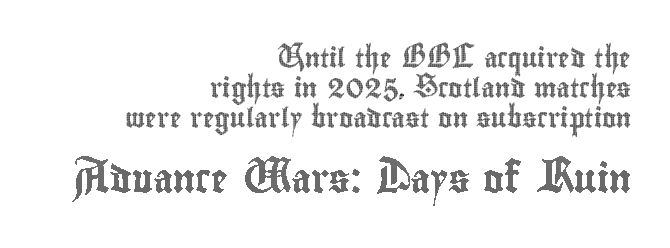
{"italic": "no", "width": "condensed", "x_height": "small", "monospaced": "no", "underline": "no", "align": "right", "line_spacing": "normal", "line_spacing_ratio": 1.59, "letter_spacing": "normal", "letter_spacing_em": 0.0, "larger_block": "second", "size_ratio": 1.47, "glyph_px": 28}
